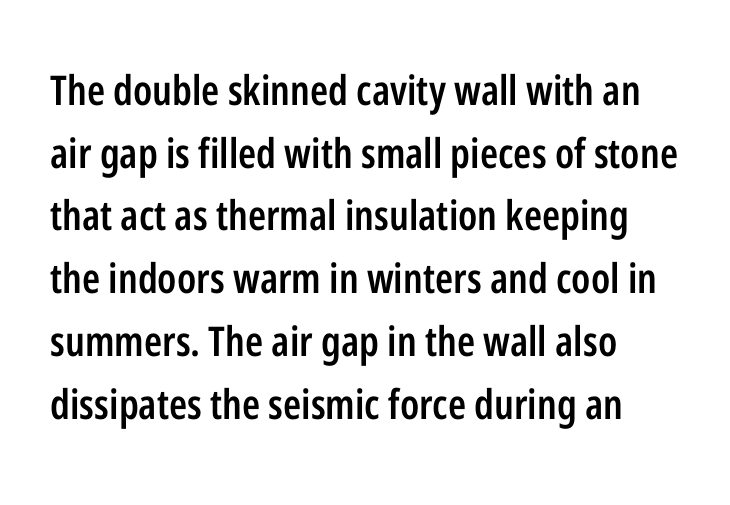
Q: Is the text bold? A: Semi-bold.
Q: Is the text italic (slanted)? A: No, it is upright.
Q: Is the typeface a serif or a sans-serif typeface? A: Sans-serif.
Q: Is the text underlined? A: No.
Q: How is the paragraph aligned? A: Left-aligned.
Q: Is the spacing between letters normal or unusually wide? A: Normal.
Q: Is the spacing between lines tight, normal or loose? A: Normal.
Q: Width (condensed, normal, or wide)? A: Condensed.
Q: Stroke contrast? A: Low.
Q: x-height? A: Medium.
Q: Monospaced? A: No.
